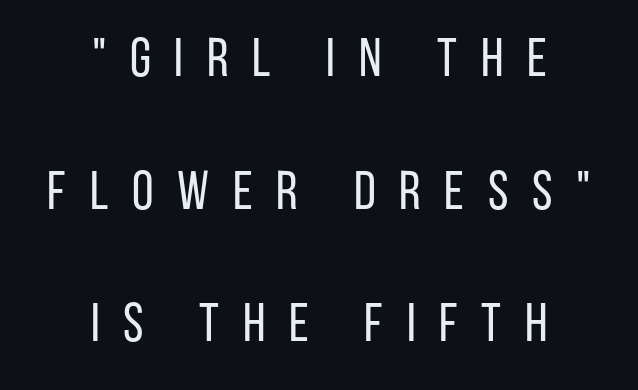
Quick note: not italic, upright. The type is letterspaced generously, with wide tracking. These lines are rendered in a variable-pitch font. The letters look calm and open, with moderate or lighter stems.
